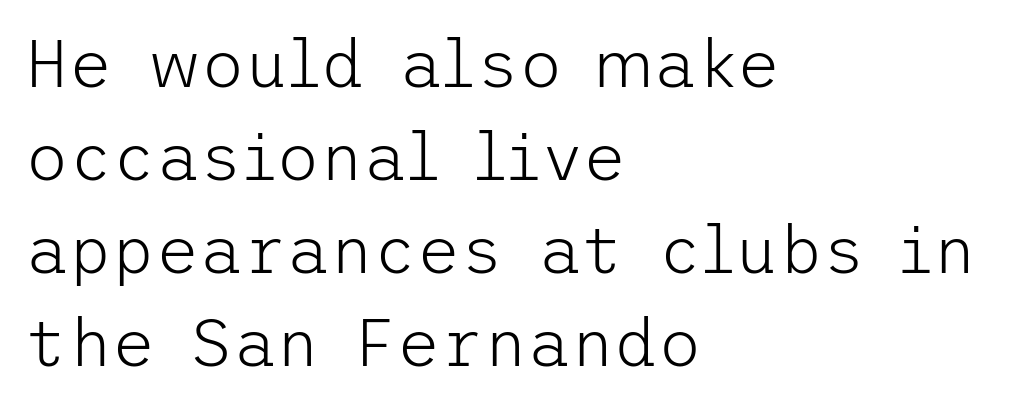
{"serif": "no", "italic": "no", "bold": "no", "weight": "light", "width": "normal", "stroke_contrast": "low", "x_height": "medium", "underline": "no", "align": "left", "line_spacing": "normal", "line_spacing_ratio": 1.39, "letter_spacing": "normal", "letter_spacing_em": 0.0, "glyph_px": 67}
